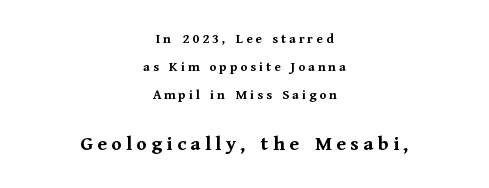
The image shows 21 px bold type, upright; set centered, loose line spacing (2.0x), unusually wide letter spacing (+0.21 em), not underlined; the second (bottom) block is 1.5x larger.
